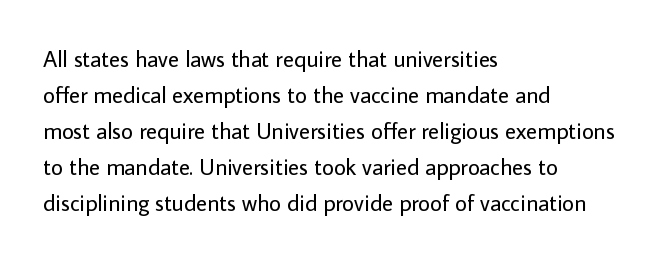
The foot of each line stays bare and open. It's the straight-up-and-down kind of type. The gaps between neighbouring characters are ordinary and unremarkable. A normal amount of white space separates one row of letters from the next. Typeset ragged right — the left edge is the straight one. Is the stroke heavy? The answer is a plain regular-or-lighter.
